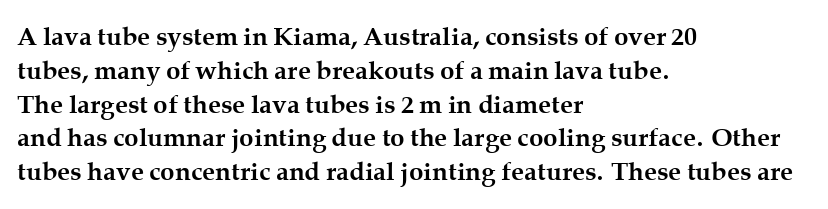
{"italic": "no", "bold": "yes", "underline": "no", "align": "left", "line_spacing": "normal", "line_spacing_ratio": 1.3, "letter_spacing": "normal", "letter_spacing_em": 0.0, "glyph_px": 26}
